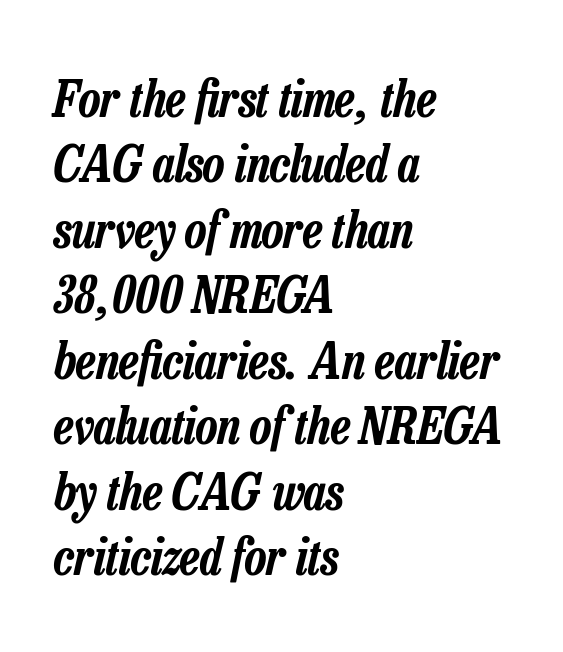
Does the copy run flush right? No — it runs flush left. This rendering features lettering with no underline. Regarding leading, the lines here are spaced in the standard way. Style check: oblique.
